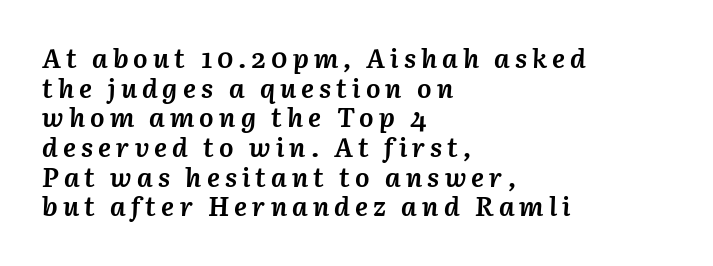
Q: Is the text bold? A: Yes.
Q: Is the text italic (slanted)? A: Yes, it leans right by about 3 degrees.
Q: Is the text underlined? A: No.
Q: How is the paragraph aligned? A: Left-aligned.
Q: Is the spacing between lines tight, normal or loose? A: Tight.
